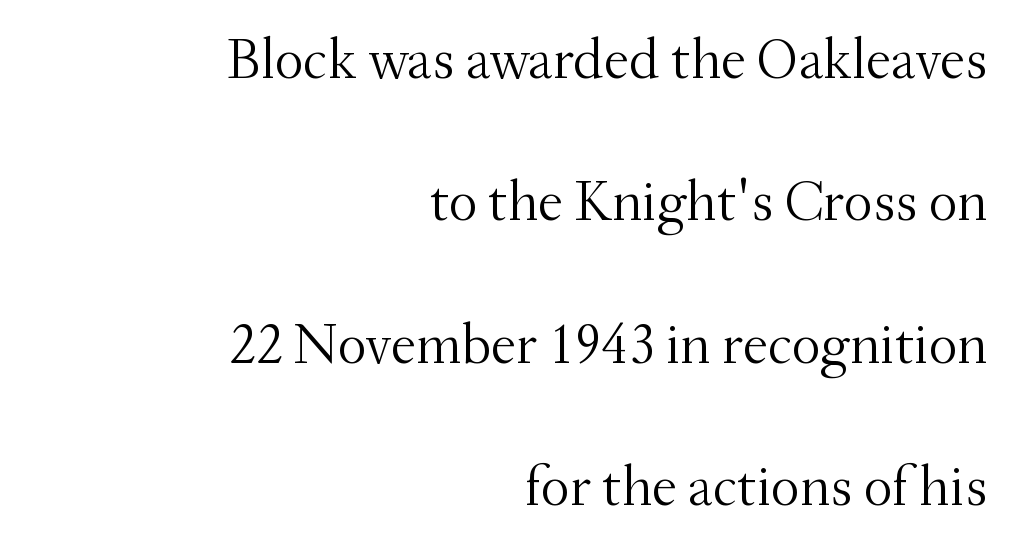
{"serif": "yes", "italic": "no", "bold": "no", "weight": "light", "width": "normal", "stroke_contrast": "medium", "x_height": "small", "monospaced": "no", "underline": "no", "align": "right", "line_spacing": "loose", "line_spacing_ratio": 2.5, "letter_spacing": "normal", "letter_spacing_em": 0.0, "glyph_px": 57}
